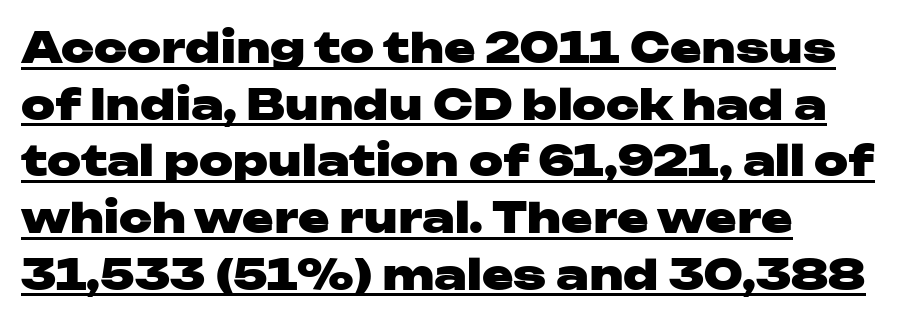
{"serif": "no", "italic": "no", "bold": "yes", "weight": "heavy", "width": "wide", "stroke_contrast": "low", "x_height": "medium", "monospaced": "no", "underline": "yes", "align": "left", "line_spacing": "normal", "line_spacing_ratio": 1.35, "letter_spacing": "normal", "letter_spacing_em": 0.0, "glyph_px": 42}
